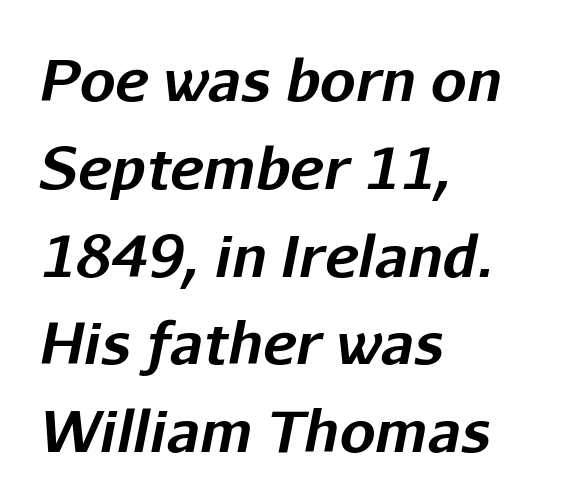
The image shows 57 px bold type, italic (leaning right); set left-aligned, normal line spacing (1.54x), normal letter spacing, not underlined; low stroke contrast and a medium x-height.
